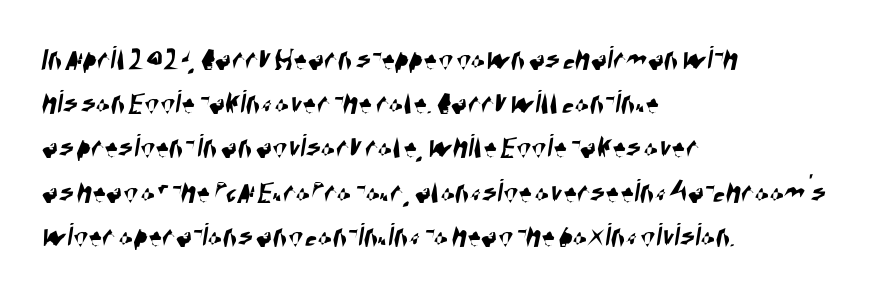
{"serif": "no", "width": "condensed", "stroke_contrast": "high", "x_height": "large", "monospaced": "no", "underline": "no", "align": "left", "line_spacing": "normal", "line_spacing_ratio": 1.3, "letter_spacing": "normal", "letter_spacing_em": 0.0, "glyph_px": 34}
